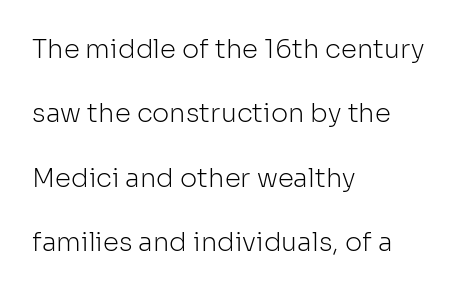
{"italic": "no", "bold": "no", "underline": "no", "align": "left", "line_spacing": "loose", "line_spacing_ratio": 2.48, "letter_spacing": "normal", "letter_spacing_em": 0.0, "glyph_px": 26}
